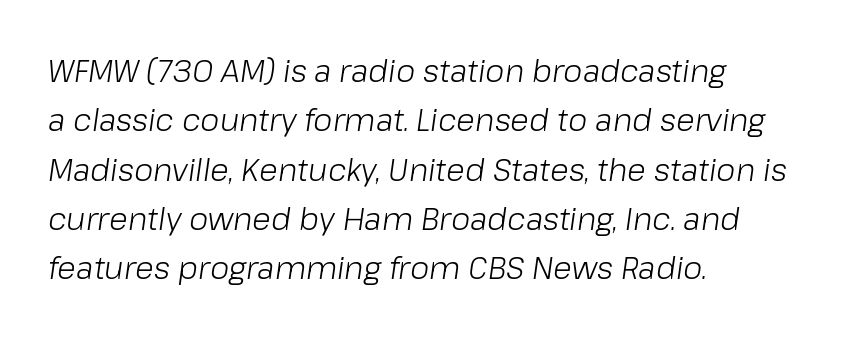
Q: Is the text bold? A: No.
Q: Is the text italic (slanted)? A: Yes, it leans right by about 8 degrees.
Q: Is the text underlined? A: No.
Q: How is the paragraph aligned? A: Left-aligned.
Q: Is the spacing between letters normal or unusually wide? A: Normal.
Q: Is the spacing between lines tight, normal or loose? A: Normal.
Q: Width (condensed, normal, or wide)? A: Normal.
Q: Stroke contrast? A: Low.
Q: x-height? A: Medium.
Q: Monospaced? A: No.
